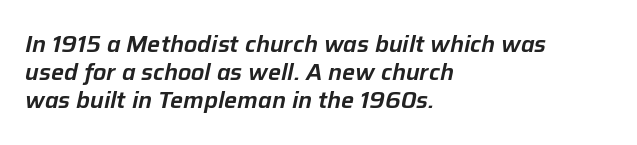
Q: Is the text italic (slanted)? A: Yes, it leans right by about 12 degrees.
Q: Is the text underlined? A: No.
Q: How is the paragraph aligned? A: Left-aligned.
Q: Is the spacing between letters normal or unusually wide? A: Normal.
